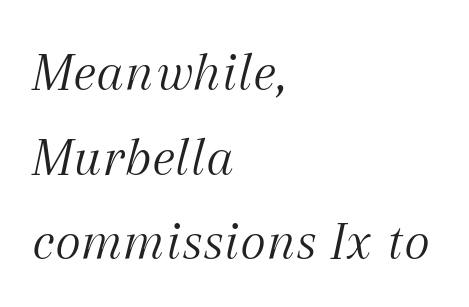
Q: Is the text bold? A: No.
Q: Is the text italic (slanted)? A: Yes, it leans right by about 12 degrees.
Q: Is the typeface a serif or a sans-serif typeface? A: Serif.
Q: Is the text underlined? A: No.
Q: How is the paragraph aligned? A: Left-aligned.
Q: Is the spacing between letters normal or unusually wide? A: Normal.
Q: Is the spacing between lines tight, normal or loose? A: Normal.
Q: Width (condensed, normal, or wide)? A: Normal.
Q: Stroke contrast? A: Medium.
Q: x-height? A: Medium.
Q: Monospaced? A: No.
